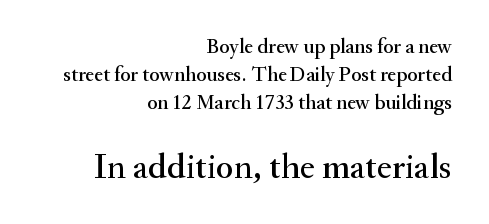
Q: Is the text italic (slanted)? A: No, it is upright.
Q: Is the typeface a serif or a sans-serif typeface? A: Serif.
Q: Is the text underlined? A: No.
Q: How is the paragraph aligned? A: Right-aligned.
Q: Is the spacing between letters normal or unusually wide? A: Normal.
Q: Is the spacing between lines tight, normal or loose? A: Normal.
Q: Which block of text is set in a larger size, the first (top) or the second (bottom)? A: The second (bottom) one.
Q: Width (condensed, normal, or wide)? A: Normal.
Q: Stroke contrast? A: Medium.
Q: x-height? A: Small.
Q: Monospaced? A: No.
